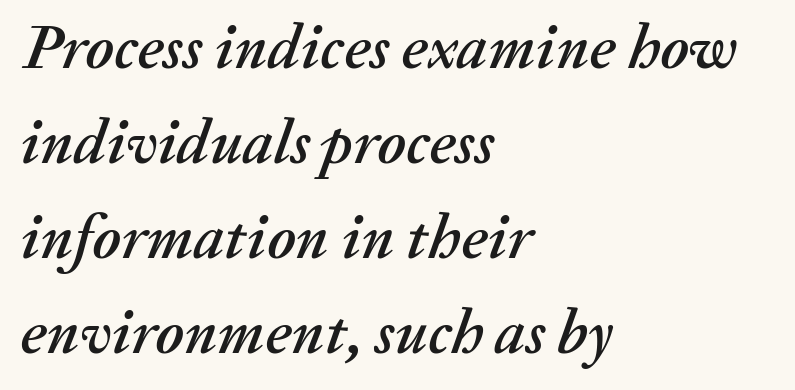
{"italic": "yes", "lean": "right", "slant_degrees": 20, "width": "normal", "stroke_contrast": "medium", "x_height": "medium", "monospaced": "no", "underline": "no", "align": "left", "line_spacing": "normal", "line_spacing_ratio": 1.51, "letter_spacing": "normal", "letter_spacing_em": 0.0, "glyph_px": 63}
